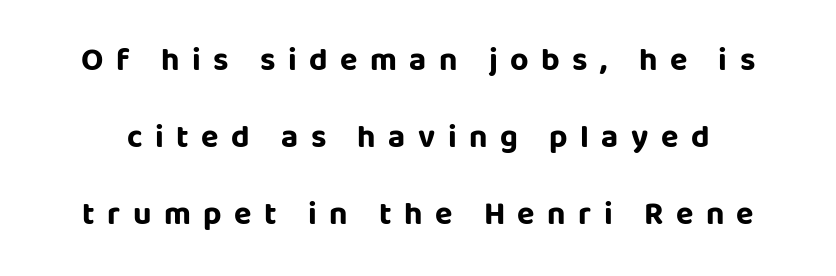
The image shows 32 px bold sans-serif type, upright; set loose line spacing (2.4x), unusually wide letter spacing (+0.39 em), not underlined; low stroke contrast and a large x-height.
